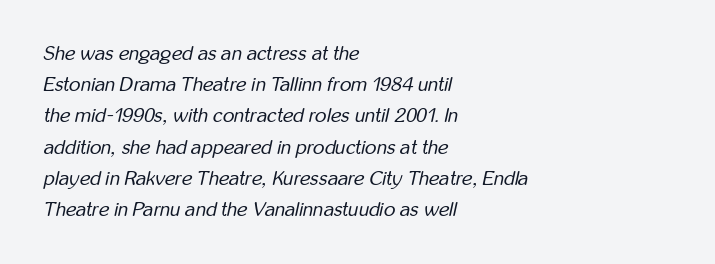
The font is comparable to plain body text, perhaps lighter. There is no visible air inserted between adjacent glyphs. These lines stack with their left ends in a neat column. Tall strokes in this sample are angled rather than plumb.
